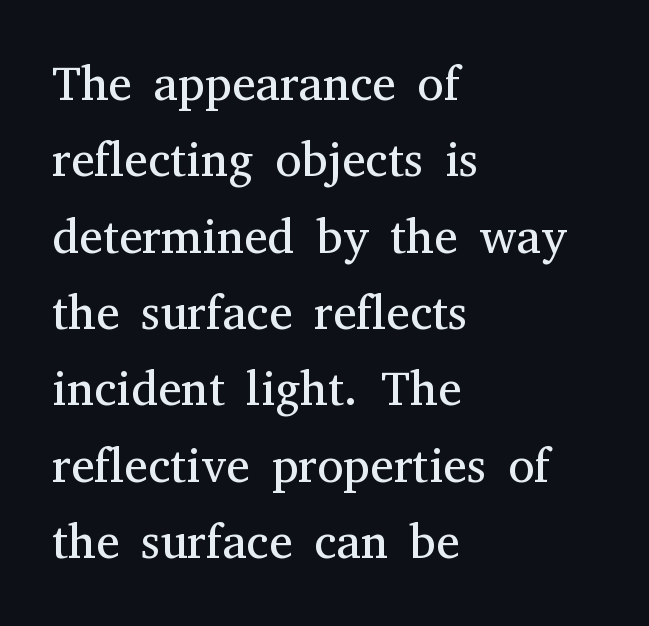
The image shows 48 px regular-weight serif type, upright; set left-aligned, normal line spacing (1.59x), normal letter spacing, not underlined; medium stroke contrast and a medium x-height.
